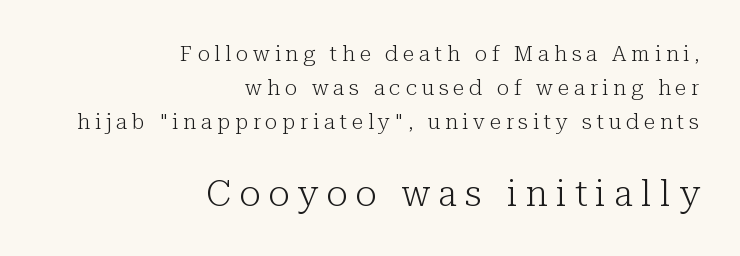
Q: Is the text bold? A: No.
Q: Is the text italic (slanted)? A: No, it is upright.
Q: Is the typeface a serif or a sans-serif typeface? A: Serif.
Q: Is the text underlined? A: No.
Q: How is the paragraph aligned? A: Right-aligned.
Q: Is the spacing between letters normal or unusually wide? A: Unusually wide.
Q: Is the spacing between lines tight, normal or loose? A: Normal.
Q: Which block of text is set in a larger size, the first (top) or the second (bottom)? A: The second (bottom) one.
Q: Width (condensed, normal, or wide)? A: Normal.
Q: Stroke contrast? A: Low.
Q: x-height? A: Medium.
Q: Monospaced? A: No.
